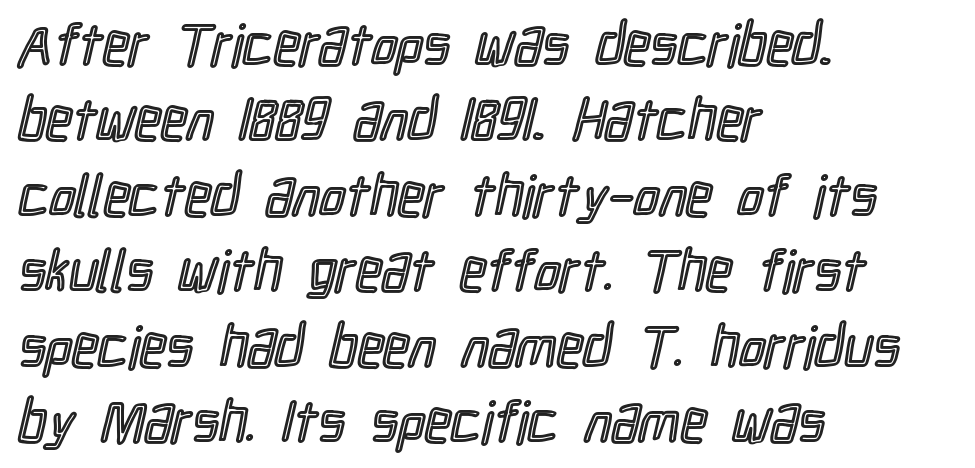
The image shows 58 px condensed type; set left-aligned, normal line spacing (1.3x), normal letter spacing, not underlined; a medium x-height.
